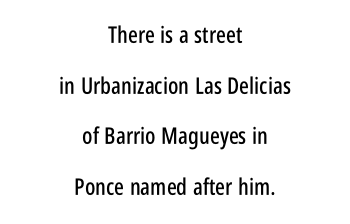
{"italic": "no", "underline": "no", "align": "center", "line_spacing": "loose", "line_spacing_ratio": 2.2, "letter_spacing": "normal", "letter_spacing_em": 0.0, "glyph_px": 23}
